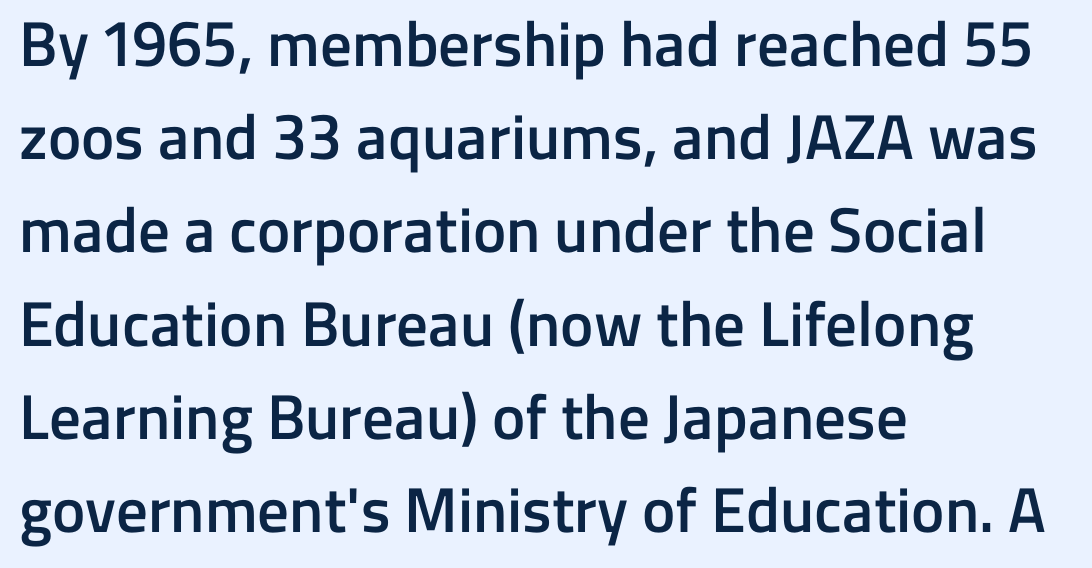
Q: Is the text bold? A: Semi-bold.
Q: Is the text italic (slanted)? A: No, it is upright.
Q: Is the typeface a serif or a sans-serif typeface? A: Sans-serif.
Q: Is the text underlined? A: No.
Q: How is the paragraph aligned? A: Left-aligned.
Q: Is the spacing between letters normal or unusually wide? A: Normal.
Q: Is the spacing between lines tight, normal or loose? A: Normal.
Q: Width (condensed, normal, or wide)? A: Normal.
Q: Stroke contrast? A: Low.
Q: x-height? A: Medium.
Q: Monospaced? A: No.
